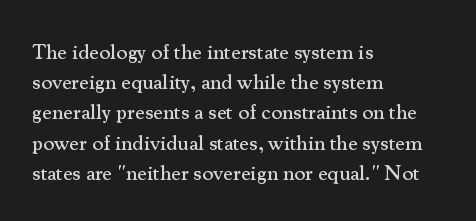
The image shows 21 px text type, upright; set left-aligned, normal line spacing (1.44x), normal letter spacing, not underlined.
